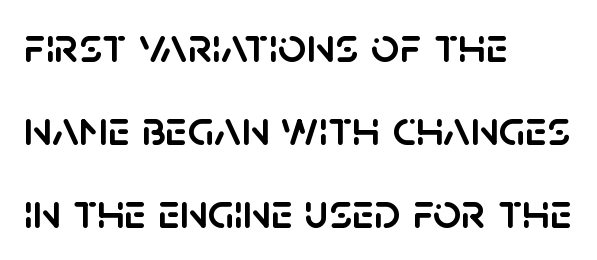
The image shows 50 px sans-serif type, upright; set left-aligned, normal line spacing (1.66x), normal letter spacing, not underlined; low stroke contrast and a large x-height.
